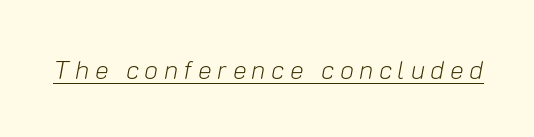
{"italic": "yes", "lean": "right", "slant_degrees": 10, "bold": "no", "underline": "yes", "letter_spacing": "wide", "letter_spacing_em": 0.21, "glyph_px": 26}
